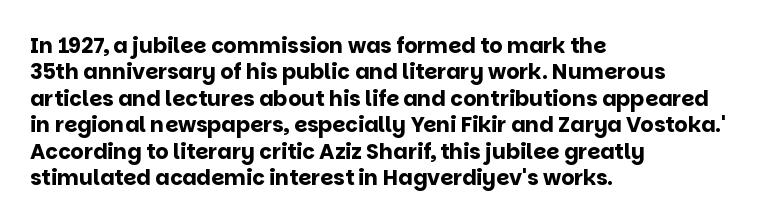
Q: Is the text bold? A: Yes.
Q: Is the text italic (slanted)? A: No, it is upright.
Q: Is the text underlined? A: No.
Q: How is the paragraph aligned? A: Left-aligned.
Q: Is the spacing between letters normal or unusually wide? A: Normal.
Q: Is the spacing between lines tight, normal or loose? A: Normal.
